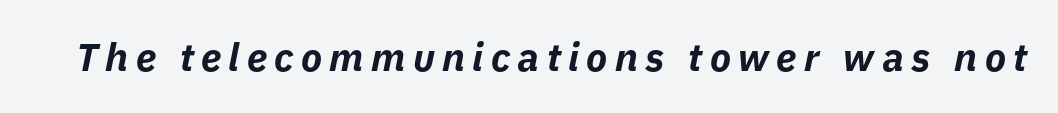
Q: Is the text bold? A: Yes.
Q: Is the text italic (slanted)? A: Yes, it leans right by about 11 degrees.
Q: Is the text underlined? A: No.
Q: Width (condensed, normal, or wide)? A: Normal.
Q: Stroke contrast? A: Low.
Q: x-height? A: Medium.
Q: Monospaced? A: No.
